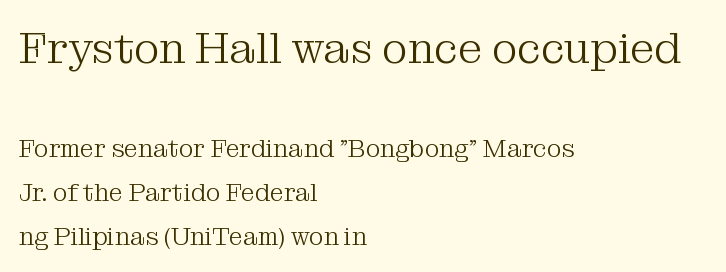
The image shows 44 px light serif type, upright; set left-aligned, line spacing 1.76x, normal letter spacing, not underlined; the first (top) block is 1.76x larger; medium stroke contrast and a medium x-height.
